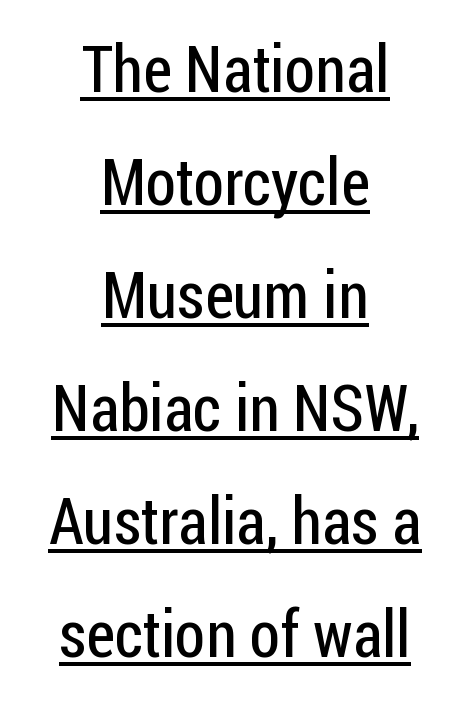
Is this a fixed-width face? No — the glyphs have proportional, varying widths. Rendered with straight, roman letterforms. This sample uses a sans-serif face. The lines in this sample share a center point and differ in where they start and stop. There is no visible air inserted between adjacent glyphs. Underlined type.
